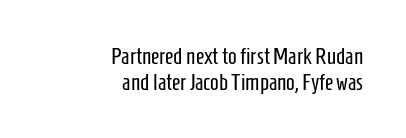
The typography opts for an upright posture over an oblique one. The letterforms sit at book weight or below. Inter-character spacing is left at the font's built-in metrics. Lines of text with bare space underneath. A typesetter would call this leading minimal, almost set solid. Caption: multi-line text, flush right, ragged left.
